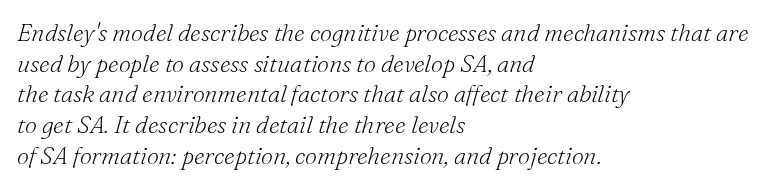
Q: Is the text bold? A: No.
Q: Is the text italic (slanted)? A: Yes, it leans right by about 16 degrees.
Q: Is the text underlined? A: No.
Q: How is the paragraph aligned? A: Left-aligned.
Q: Is the spacing between letters normal or unusually wide? A: Normal.
Q: Is the spacing between lines tight, normal or loose? A: Normal.
